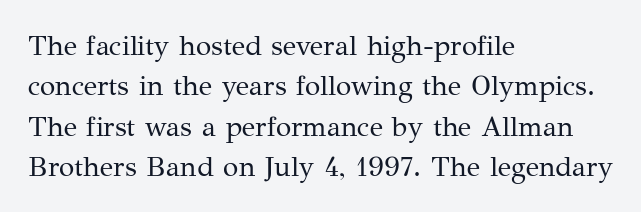
Q: Is the text bold? A: No.
Q: Is the text italic (slanted)? A: No, it is upright.
Q: Is the typeface a serif or a sans-serif typeface? A: Serif.
Q: Is the text underlined? A: No.
Q: How is the paragraph aligned? A: Left-aligned.
Q: Is the spacing between letters normal or unusually wide? A: Normal.
Q: Is the spacing between lines tight, normal or loose? A: Normal.
Q: Width (condensed, normal, or wide)? A: Normal.
Q: Stroke contrast? A: Medium.
Q: x-height? A: Medium.
Q: Monospaced? A: No.
